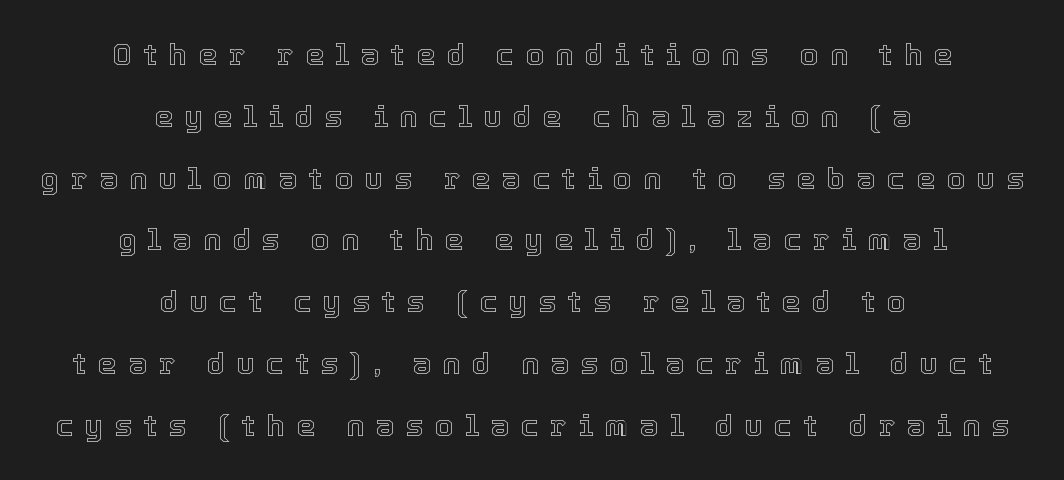
{"italic": "no", "width": "normal", "x_height": "medium", "monospaced": "no", "underline": "no", "align": "center", "line_spacing": "loose", "line_spacing_ratio": 2.06, "letter_spacing": "wide", "letter_spacing_em": 0.38, "glyph_px": 30}
